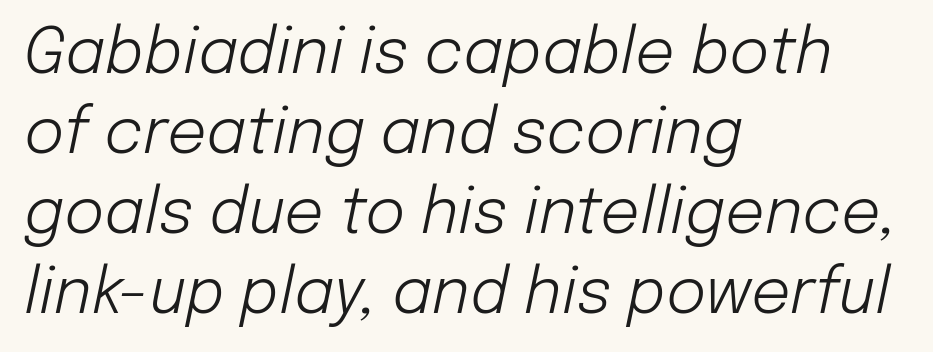
Q: Is the text bold? A: No.
Q: Is the text italic (slanted)? A: Yes, it leans right by about 12 degrees.
Q: Is the text underlined? A: No.
Q: How is the paragraph aligned? A: Left-aligned.
Q: Is the spacing between letters normal or unusually wide? A: Normal.
Q: Is the spacing between lines tight, normal or loose? A: Normal.
Q: Width (condensed, normal, or wide)? A: Normal.
Q: Stroke contrast? A: Low.
Q: x-height? A: Medium.
Q: Monospaced? A: No.
